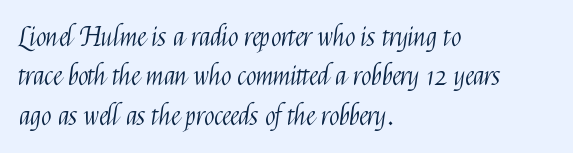
Is the stroke heavy? The answer is a plain regular-or-lighter. The setting favours the left margin, as ordinary paragraphs usually do. Has an underline been added? It has not. Tracking here is standard; glyphs follow each other at the usual distance. Line spacing here is normal.
